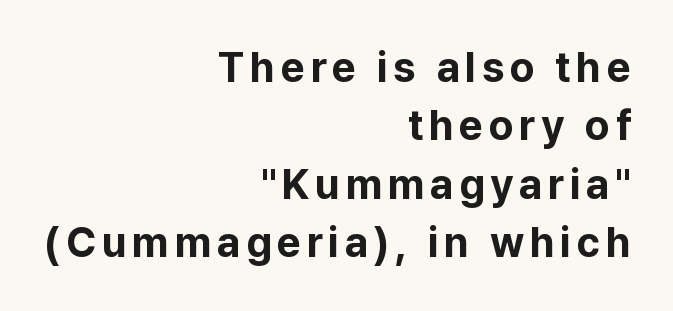
{"serif": "no", "italic": "no", "bold": "yes", "weight": "bold", "width": "normal", "stroke_contrast": "low", "x_height": "medium", "monospaced": "no", "underline": "no", "align": "right", "line_spacing": "normal", "line_spacing_ratio": 1.39, "glyph_px": 42}
